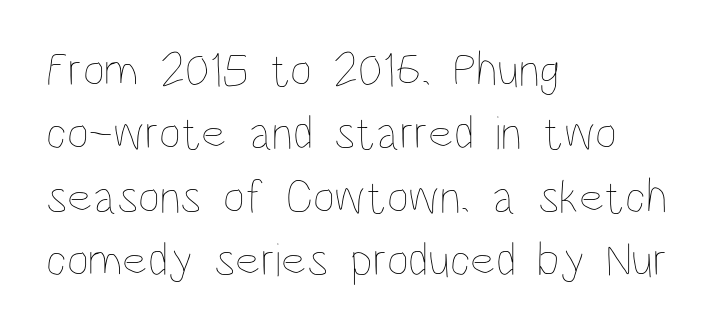
Q: Is the text bold? A: No.
Q: Is the text italic (slanted)? A: No, it is upright.
Q: Is the text underlined? A: No.
Q: How is the paragraph aligned? A: Left-aligned.
Q: Is the spacing between letters normal or unusually wide? A: Normal.
Q: Is the spacing between lines tight, normal or loose? A: Normal.
Q: Width (condensed, normal, or wide)? A: Condensed.
Q: Stroke contrast? A: Low.
Q: x-height? A: Large.
Q: Monospaced? A: No.
